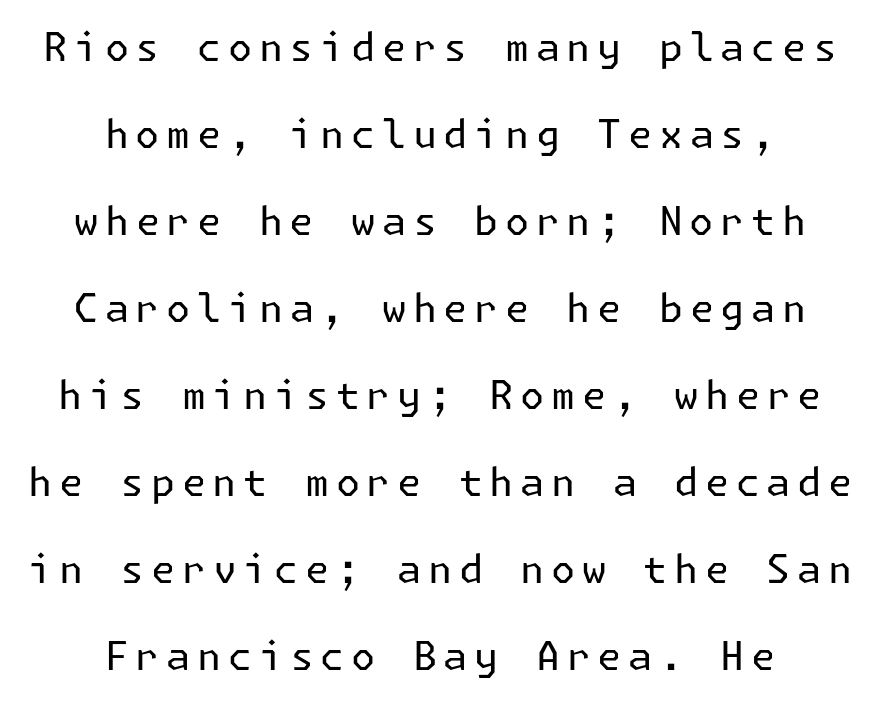
Observe the absence of serifs on each vertical stroke in this sample. Stems here are at most as thick as an everyday book face. This sample trades compactness for vertical openness between lines. The string is rendered with underlining switched off. The paragraph shown floats in the horizontal middle.
